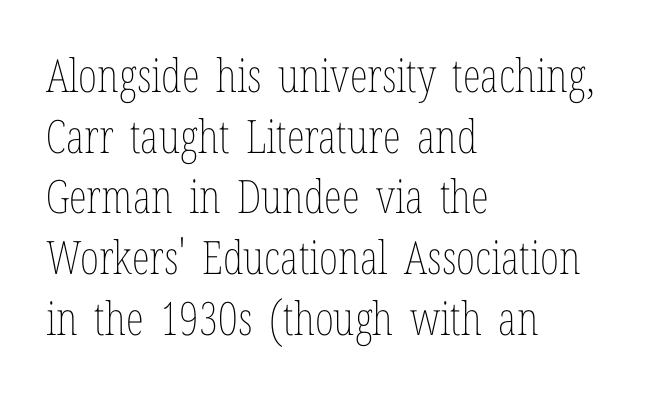
The image shows 46 px thin, condensed type, upright; set left-aligned, normal line spacing (1.32x), normal letter spacing, not underlined; low stroke contrast and a medium x-height.
